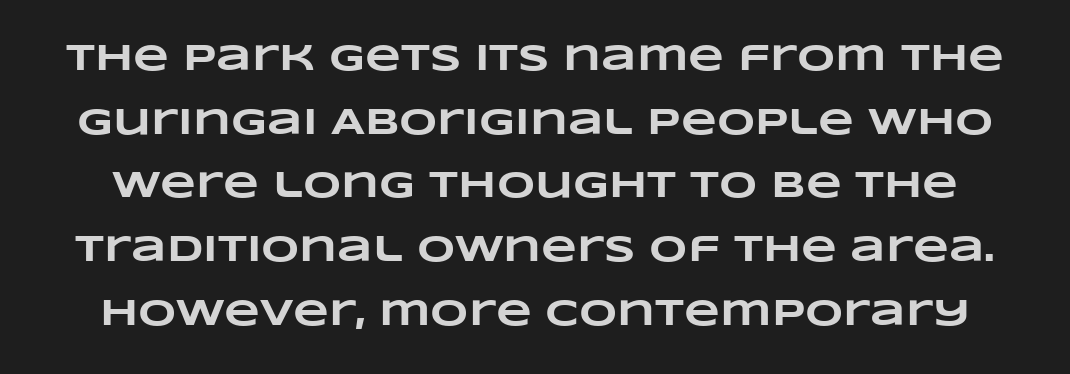
Nobody touched the tracking dial on this one. Do the characters align in a grid? No, the font is proportional. Students, this is bold: see how much ink each stroke carries. Each row of text sits above clean, open space.
